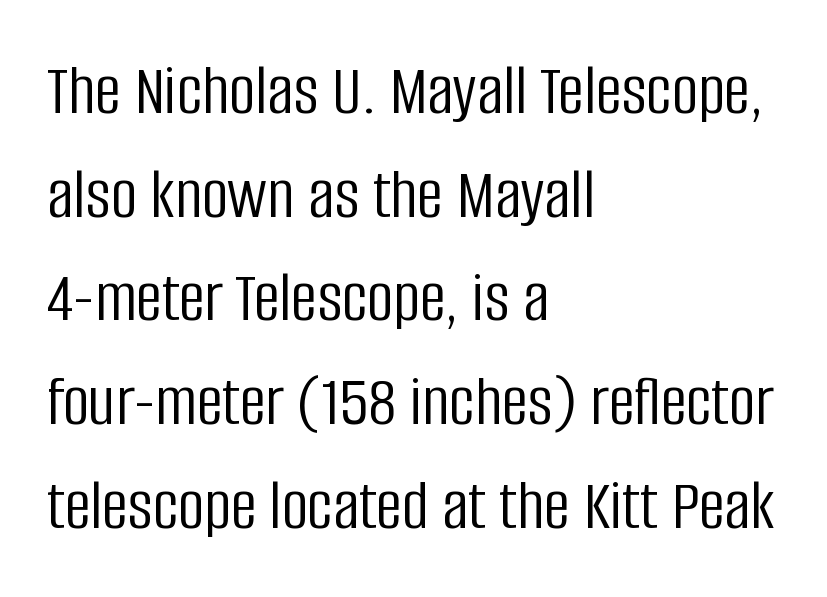
Q: Is the text bold? A: No.
Q: Is the text italic (slanted)? A: No, it is upright.
Q: Is the typeface a serif or a sans-serif typeface? A: Sans-serif.
Q: Is the text underlined? A: No.
Q: How is the paragraph aligned? A: Left-aligned.
Q: Is the spacing between letters normal or unusually wide? A: Normal.
Q: Is the spacing between lines tight, normal or loose? A: Normal.
Q: Width (condensed, normal, or wide)? A: Condensed.
Q: Stroke contrast? A: Low.
Q: x-height? A: Large.
Q: Monospaced? A: No.
